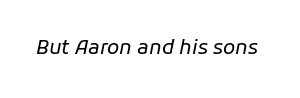
No heavy texture on the line: the type isn't bold. Words appear dense and cohesive because spacing is normal. The foot of each line stays bare and open. Does the lettering tilt? It does — this is italic.
